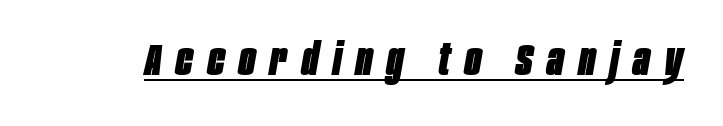
Q: Is the text bold? A: Yes.
Q: Is the text italic (slanted)? A: Yes, it leans right by about 10 degrees.
Q: Is the text underlined? A: Yes.
Q: Is the spacing between letters normal or unusually wide? A: Unusually wide.
Q: Width (condensed, normal, or wide)? A: Condensed.
Q: Stroke contrast? A: Low.
Q: x-height? A: Large.
Q: Monospaced? A: No.
